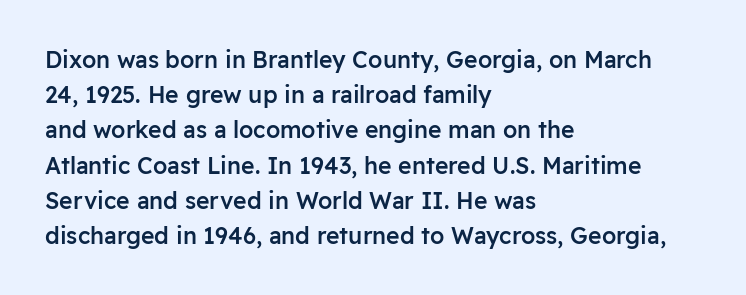
Summary of weight: moderately heavy, a semibold. You could call the tracking neutral — neither tight nor loose. Unmarked baselines from the first word to the last. Quick note: interline space is typical.
